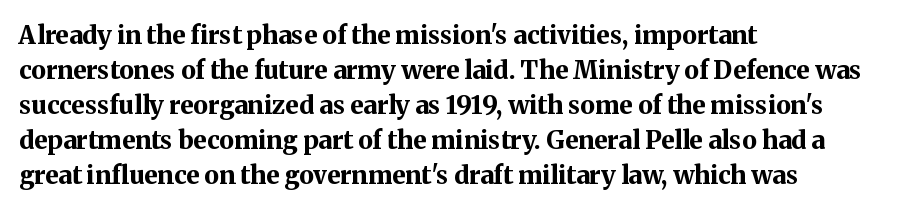
The image shows 25 px bold type, upright; set left-aligned, normal line spacing (1.4x), normal letter spacing, not underlined.
